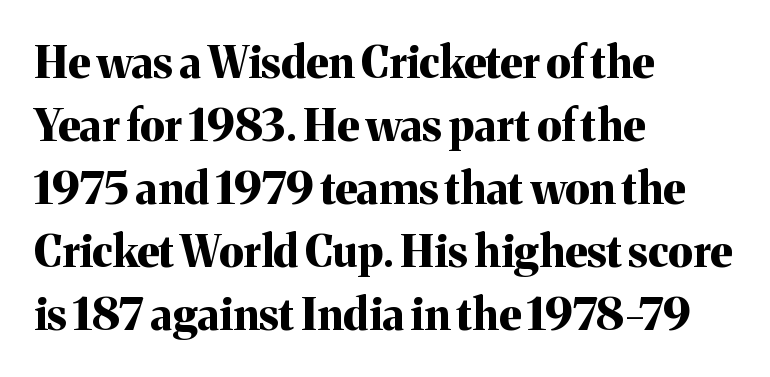
No word sits above an underline. The passage is arranged the way most books set body copy — flush left. Little horizontal feet cap the strokes, marking this as serif type. This sample uses an upright cut, with every glyph sitting square on the baseline. These lines keep a tight, regular rhythm from letter to letter. In terms of weight, the rendering is a true, heavy bold.
